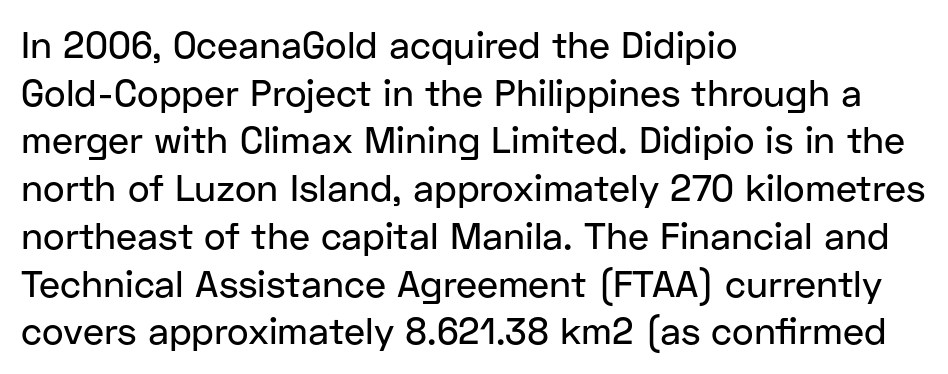
{"serif": "no", "italic": "no", "width": "normal", "stroke_contrast": "low", "x_height": "medium", "monospaced": "no", "underline": "no", "align": "left", "line_spacing": "normal", "line_spacing_ratio": 1.29, "letter_spacing": "normal", "letter_spacing_em": 0.0, "glyph_px": 37}
